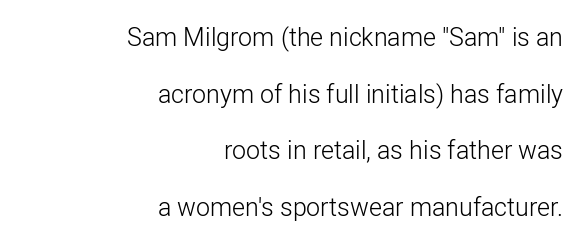
The image shows 25 px text type, upright; set right-aligned, loose line spacing (2.27x), normal letter spacing, not underlined.
